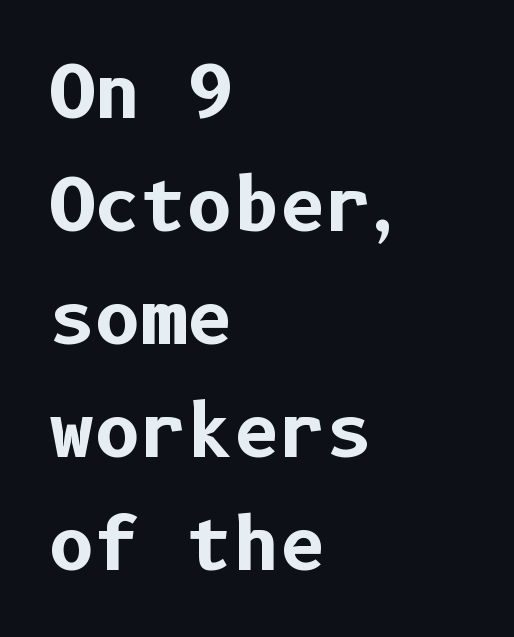
{"serif": "no", "italic": "no", "bold": "yes", "weight": "bold", "width": "normal", "stroke_contrast": "low", "x_height": "medium", "underline": "no", "align": "left", "line_spacing": "normal", "line_spacing_ratio": 1.59, "letter_spacing": "normal", "letter_spacing_em": 0.0, "glyph_px": 71}
